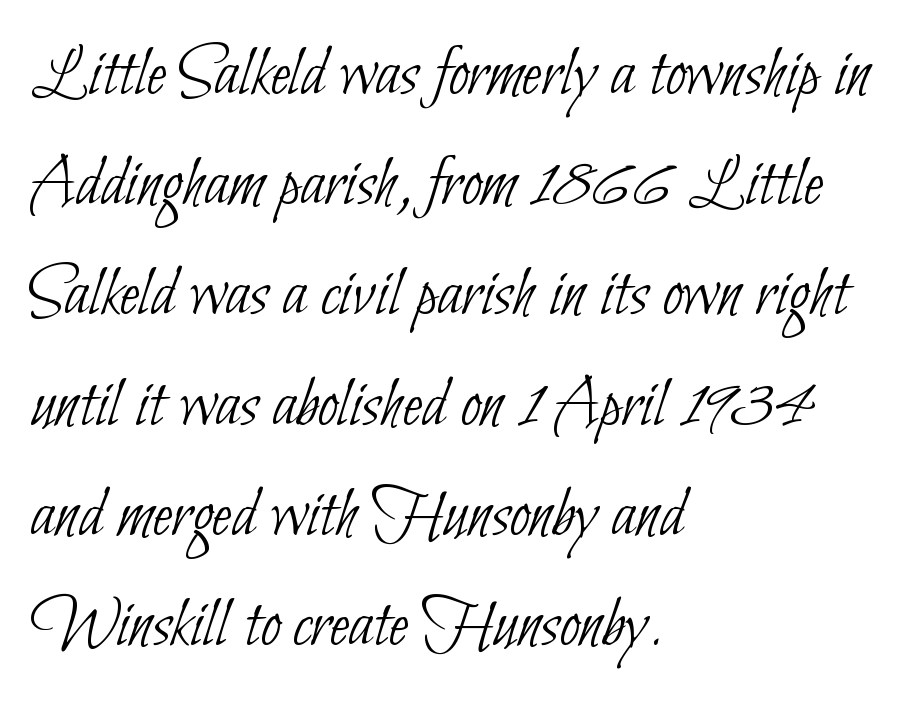
Leading: standard. Stroke terminals: plain, sans-serif. Spacing verdict: proportional, widths tailored to each character. Left-aligned paragraph, ragged on the right. Standard letterfit; no display-style spreading of the glyphs. Descenders are the only things crossing below the line.
